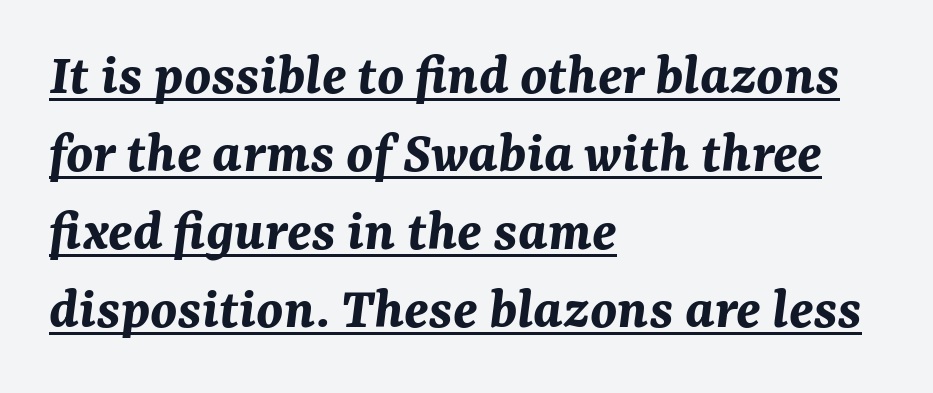
Q: Is the text bold? A: Yes.
Q: Is the text italic (slanted)? A: Yes, it leans right by about 7 degrees.
Q: Is the text underlined? A: Yes.
Q: How is the paragraph aligned? A: Left-aligned.
Q: Is the spacing between letters normal or unusually wide? A: Normal.
Q: Is the spacing between lines tight, normal or loose? A: Normal.
Q: Width (condensed, normal, or wide)? A: Normal.
Q: Stroke contrast? A: Medium.
Q: x-height? A: Medium.
Q: Monospaced? A: No.
